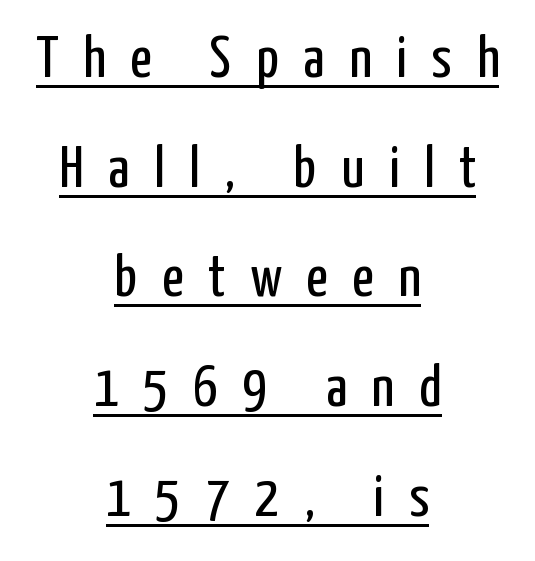
These lines are composed in type without serifs. Emphasis is given by a line drawn under the lettering. Is the stroke heavy? The answer is a plain regular-or-lighter. A typesetter would call this proportional, since set widths differ per character. The letters are spread apart with noticeably loose tracking.
